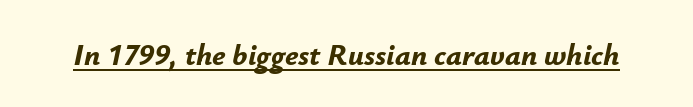
The image shows 30 px bold type, italic (leaning right); set normal letter spacing, underlined; low stroke contrast and a small x-height.
